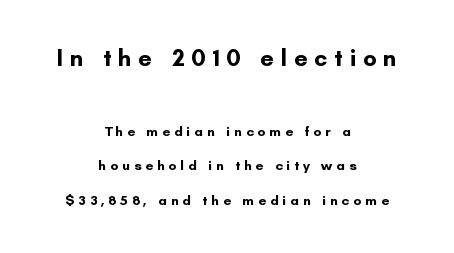
Q: Is the text bold? A: Yes.
Q: Is the text italic (slanted)? A: No, it is upright.
Q: Is the text underlined? A: No.
Q: How is the paragraph aligned? A: Centered.
Q: Is the spacing between letters normal or unusually wide? A: Unusually wide.
Q: Is the spacing between lines tight, normal or loose? A: Loose.
Q: Which block of text is set in a larger size, the first (top) or the second (bottom)? A: The first (top) one.
